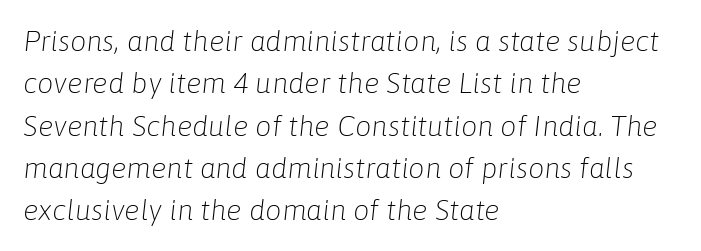
{"italic": "yes", "lean": "right", "slant_degrees": 6, "bold": "no", "weight": "light", "width": "normal", "stroke_contrast": "low", "x_height": "medium", "monospaced": "no", "underline": "no", "align": "left", "line_spacing": "normal", "line_spacing_ratio": 1.46, "letter_spacing": "normal", "letter_spacing_em": 0.0, "glyph_px": 29}
